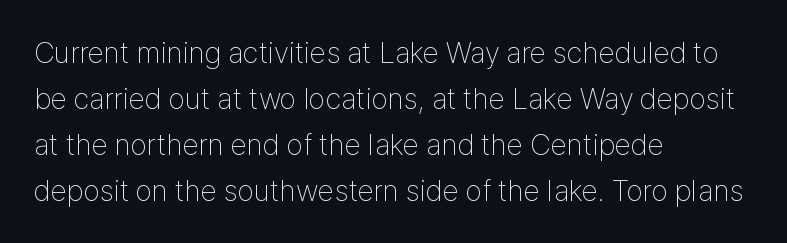
Reading down the column, the eye jumps a familiar distance to each next line. A bare baseline throughout the passage. The face looks like a standard text weight, possibly lighter. The tracking reads as untouched default to a designer's eye. Examine the stroke ends and you'll find no serifs.
